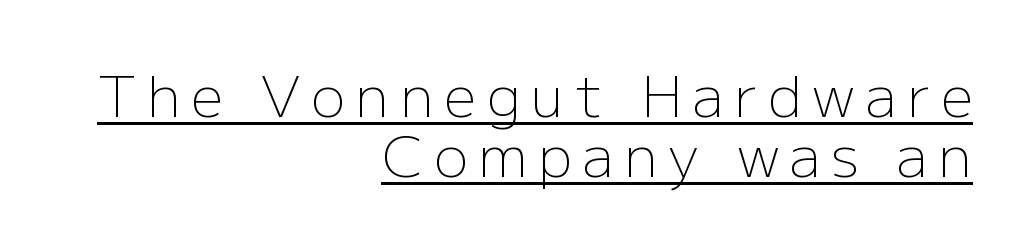
The image shows 57 px light sans-serif type, upright; set right-aligned, tight line spacing (1.05x), underlined; low stroke contrast and a medium x-height.
